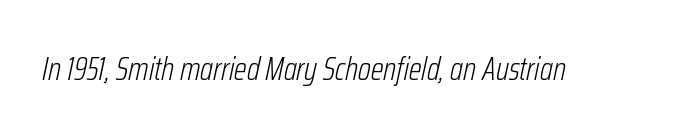
The image shows 33 px light, condensed type, italic (leaning right); set normal letter spacing, not underlined; low stroke contrast and a medium x-height.
